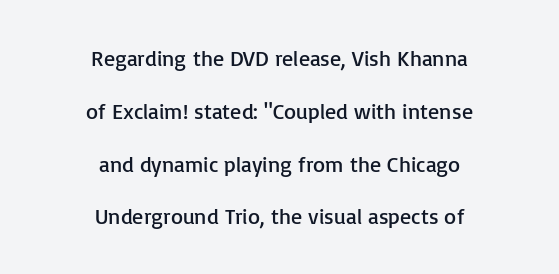
The characters are drawn with everyday or finer stroke widths. Reading down the column, the eye jumps a long way to each next line. The face used here is rendered with its standard letterfit. Characters remain perfectly vertical along every line.
